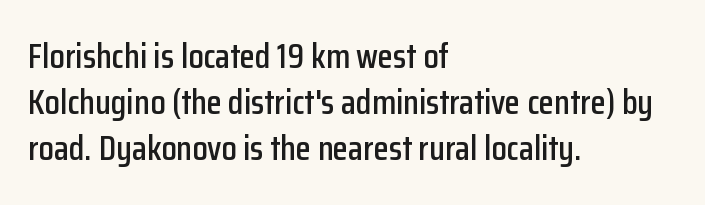
Q: Is the text italic (slanted)? A: No, it is upright.
Q: Is the typeface a serif or a sans-serif typeface? A: Sans-serif.
Q: Is the text underlined? A: No.
Q: How is the paragraph aligned? A: Left-aligned.
Q: Is the spacing between letters normal or unusually wide? A: Normal.
Q: Is the spacing between lines tight, normal or loose? A: Normal.
Q: Width (condensed, normal, or wide)? A: Condensed.
Q: Stroke contrast? A: Low.
Q: x-height? A: Medium.
Q: Monospaced? A: No.
